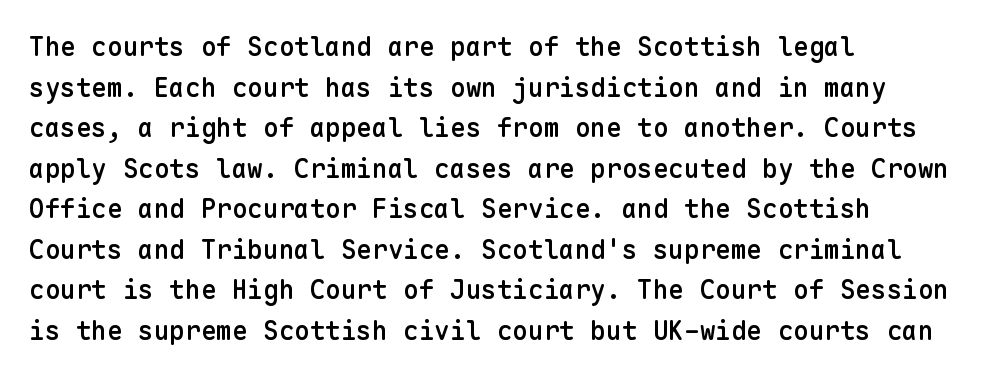
{"italic": "no", "bold": "semi", "underline": "no", "align": "left", "line_spacing": "normal", "line_spacing_ratio": 1.56, "letter_spacing": "normal", "letter_spacing_em": 0.0, "glyph_px": 26}
